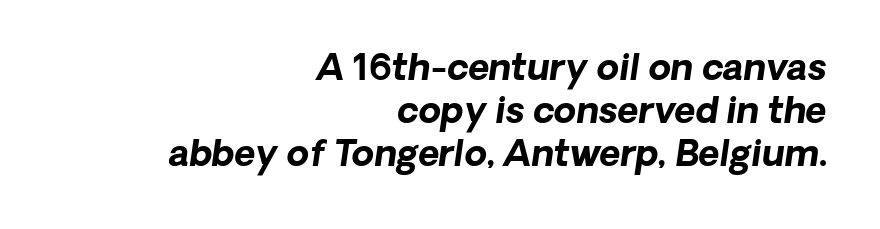
{"serif": "no", "bold": "yes", "weight": "bold", "width": "normal", "stroke_contrast": "low", "x_height": "medium", "monospaced": "no", "underline": "no", "align": "right", "line_spacing_ratio": 1.2, "letter_spacing": "normal", "letter_spacing_em": 0.0, "glyph_px": 36}
